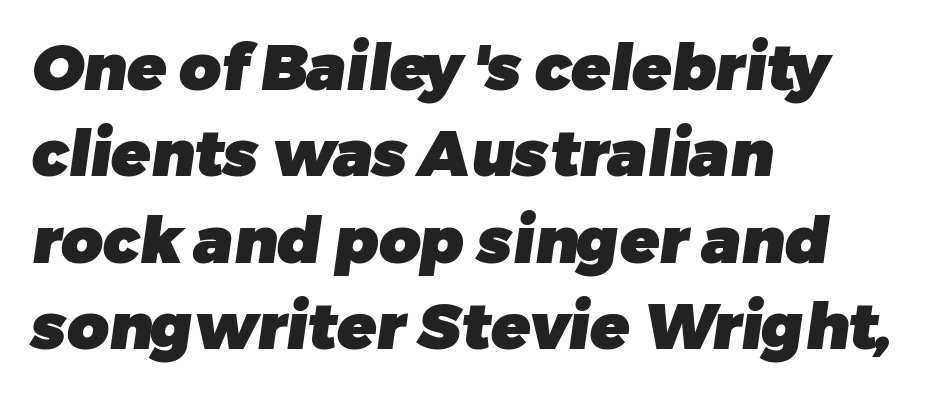
This is sans-serif lettering, the kind often seen on screens and signage. Set as a true bold cut, around the 700 mark. This rendering leaves character spacing at its baseline value. Compared with typical paragraphs, the rows here are spaced about the same. The lines in this sample share a left origin and differ only in where they stop. The space directly below the letters is spotless.
